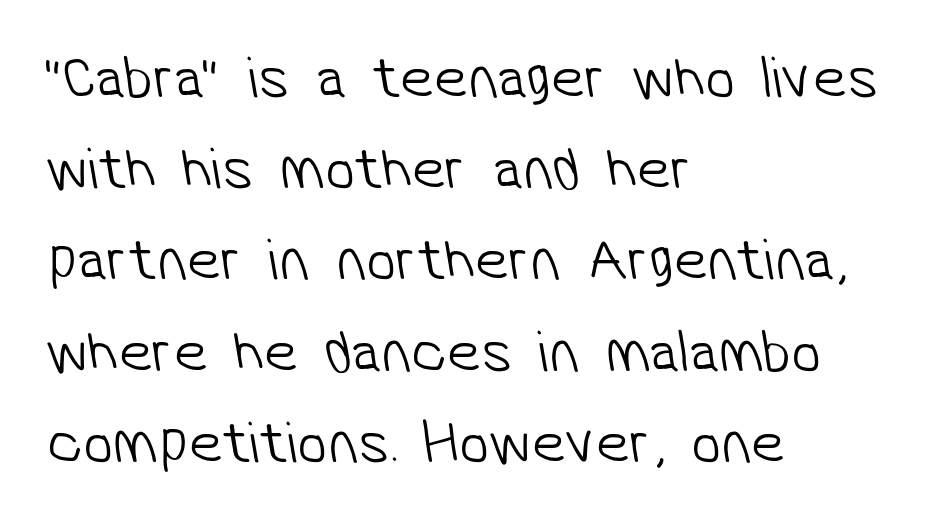
Rows of type keep a routine distance in the vertical direction. Glyph-to-glyph distance matches everyday printed text. The gap between lines stays unmarked. Typographically, this falls in the sans-serif category. Stems here are at most as thick as an everyday book face. The ragged edge is on the right, which tells us the setting is flush left.
